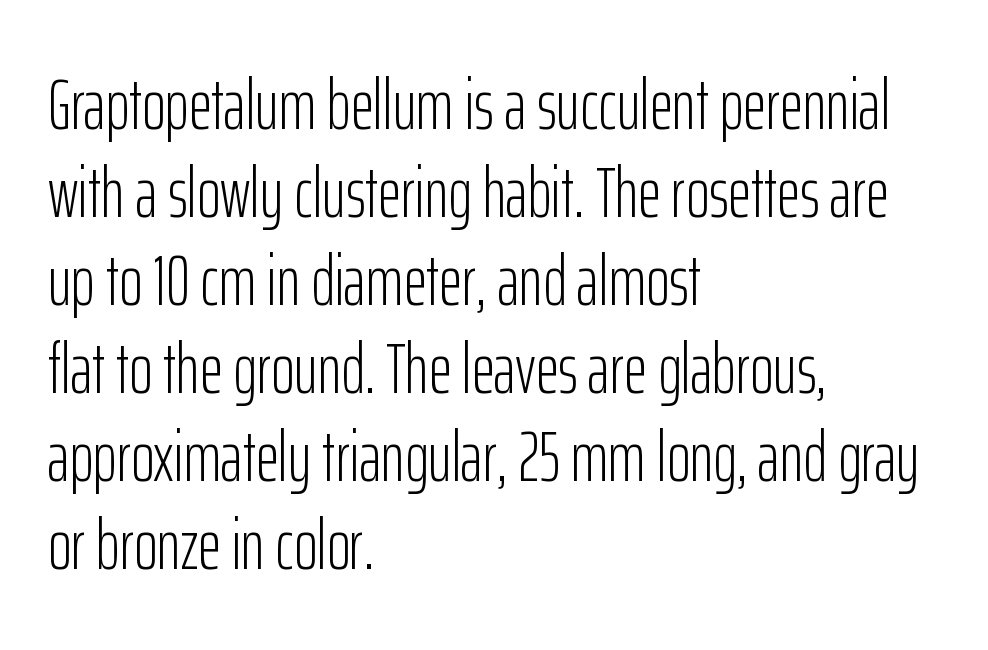
Underlining? Definitely not there. The horizontal fit of the characters is conventional and even. The paragraph has a hard left edge and a soft right edge. The glyphs in this specimen are sans serif. When letters stand straight like this, we call the style roman or upright. The rendering uses natural spacing where letterforms have individual widths.
